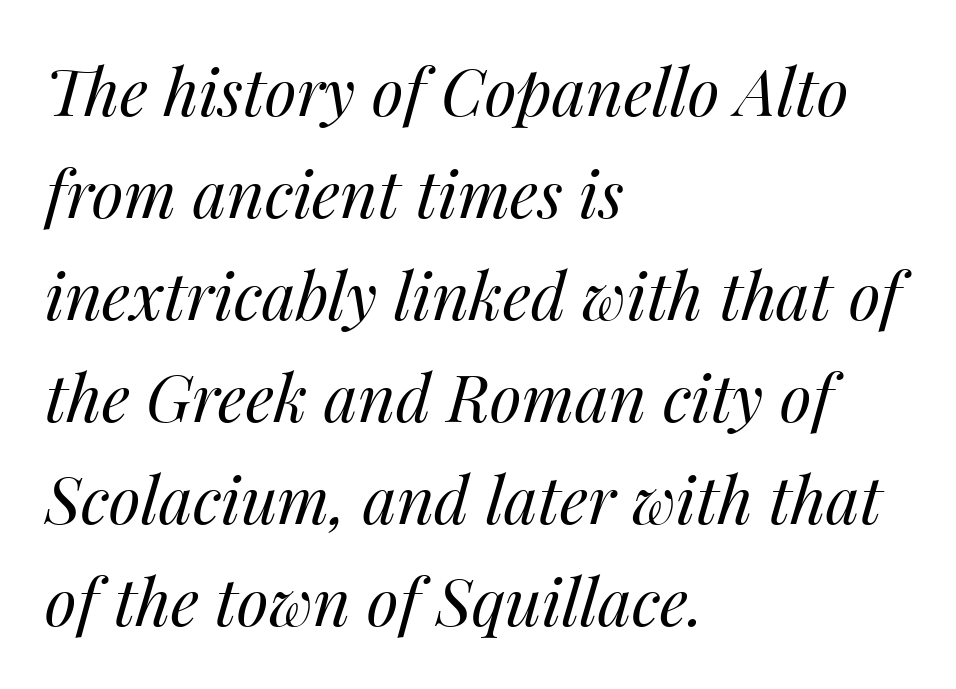
Q: Is the text bold? A: No.
Q: Is the text italic (slanted)? A: Yes, it leans right by about 14 degrees.
Q: Is the text underlined? A: No.
Q: How is the paragraph aligned? A: Left-aligned.
Q: Is the spacing between letters normal or unusually wide? A: Normal.
Q: Is the spacing between lines tight, normal or loose? A: Normal.
Q: Width (condensed, normal, or wide)? A: Normal.
Q: Stroke contrast? A: Medium.
Q: x-height? A: Medium.
Q: Monospaced? A: No.
